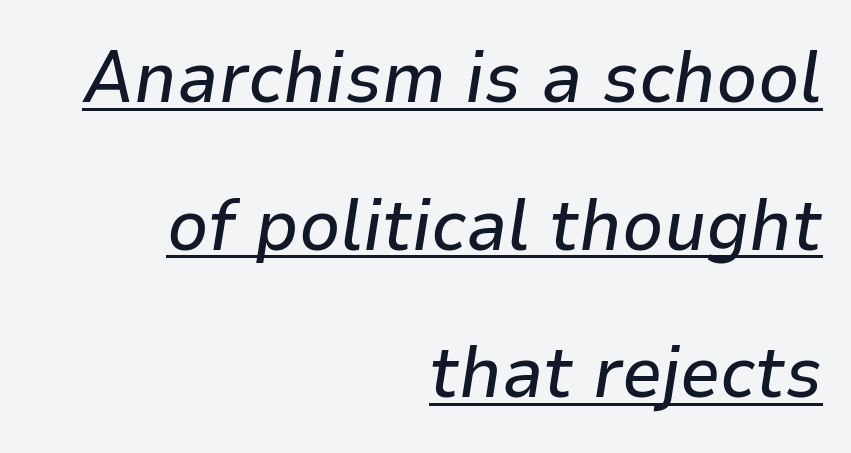
The rendering uses natural spacing where letterforms have individual widths. How would I describe the line gaps? Wide and relaxed. The font's italic variant was chosen for this text. Letter spacing: default.
